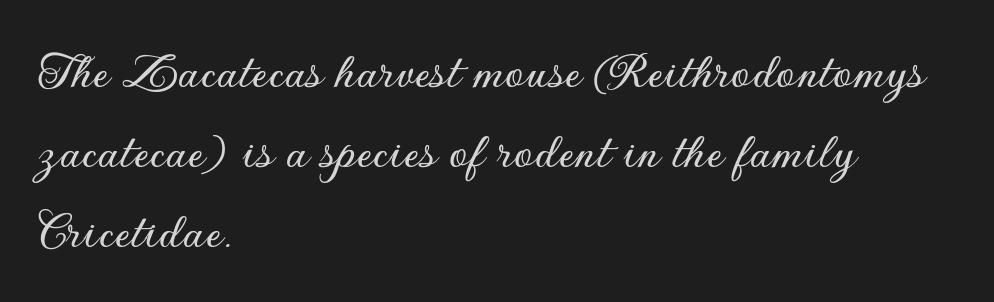
Q: Is the text italic (slanted)? A: Yes.
Q: Is the typeface a serif or a sans-serif typeface? A: Sans-serif.
Q: Is the text underlined? A: No.
Q: How is the paragraph aligned? A: Left-aligned.
Q: Is the spacing between letters normal or unusually wide? A: Normal.
Q: Is the spacing between lines tight, normal or loose? A: Normal.
Q: Width (condensed, normal, or wide)? A: Normal.
Q: Stroke contrast? A: Low.
Q: x-height? A: Small.
Q: Monospaced? A: No.
